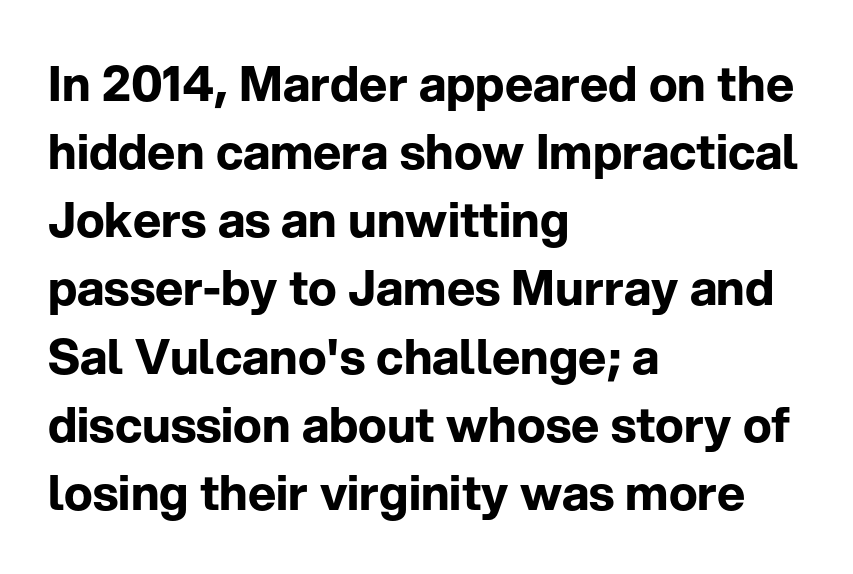
The image shows 48 px bold sans-serif type, upright; set left-aligned, normal line spacing (1.42x), normal letter spacing, not underlined; low stroke contrast and a medium x-height.
